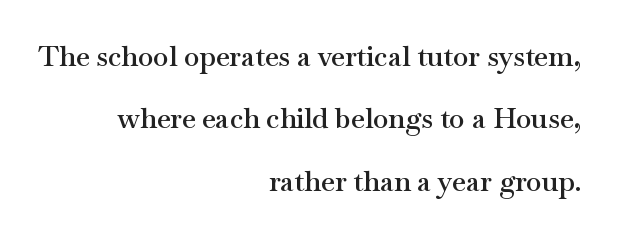
Q: Is the text bold? A: Semi-bold.
Q: Is the text italic (slanted)? A: No, it is upright.
Q: Is the typeface a serif or a sans-serif typeface? A: Serif.
Q: Is the text underlined? A: No.
Q: How is the paragraph aligned? A: Right-aligned.
Q: Is the spacing between letters normal or unusually wide? A: Normal.
Q: Is the spacing between lines tight, normal or loose? A: Loose.
Q: Width (condensed, normal, or wide)? A: Wide.
Q: Stroke contrast? A: Medium.
Q: x-height? A: Small.
Q: Monospaced? A: No.
